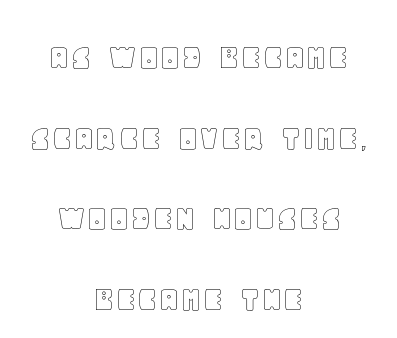
Q: Is the text italic (slanted)? A: No, it is upright.
Q: Is the text underlined? A: No.
Q: How is the paragraph aligned? A: Centered.
Q: Is the spacing between letters normal or unusually wide? A: Normal.
Q: Is the spacing between lines tight, normal or loose? A: Loose.
Q: Width (condensed, normal, or wide)? A: Normal.
Q: x-height? A: Large.
Q: Monospaced? A: No.
